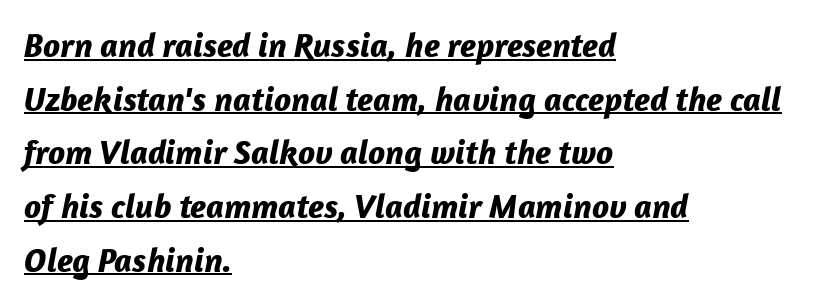
{"italic": "yes", "lean": "right", "slant_degrees": 12, "bold": "yes", "weight": "bold", "width": "normal", "stroke_contrast": "low", "x_height": "medium", "monospaced": "no", "underline": "yes", "align": "left", "line_spacing": "normal", "line_spacing_ratio": 1.58, "letter_spacing": "normal", "letter_spacing_em": 0.0, "glyph_px": 34}
